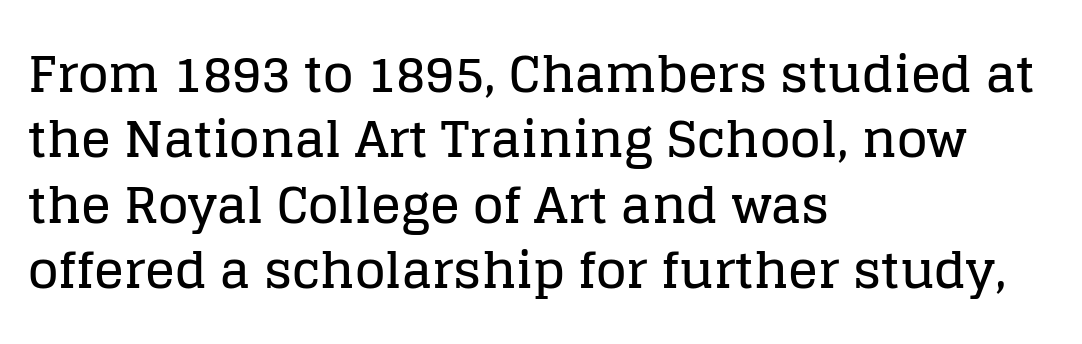
{"serif": "yes", "italic": "no", "width": "normal", "stroke_contrast": "low", "x_height": "large", "monospaced": "no", "underline": "no", "align": "left", "line_spacing": "normal", "line_spacing_ratio": 1.31, "letter_spacing": "normal", "letter_spacing_em": 0.0, "glyph_px": 50}
